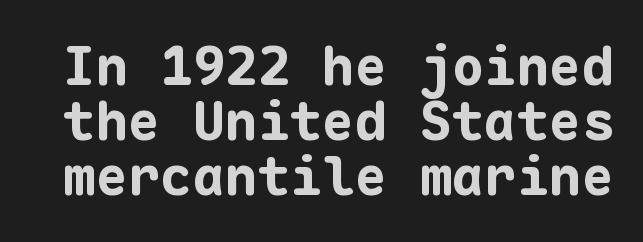
{"serif": "no", "italic": "no", "bold": "yes", "weight": "bold", "width": "normal", "stroke_contrast": "low", "x_height": "medium", "monospaced": "yes", "underline": "no", "line_spacing": "tight", "line_spacing_ratio": 1.02, "letter_spacing": "normal", "letter_spacing_em": 0.0, "glyph_px": 54}
